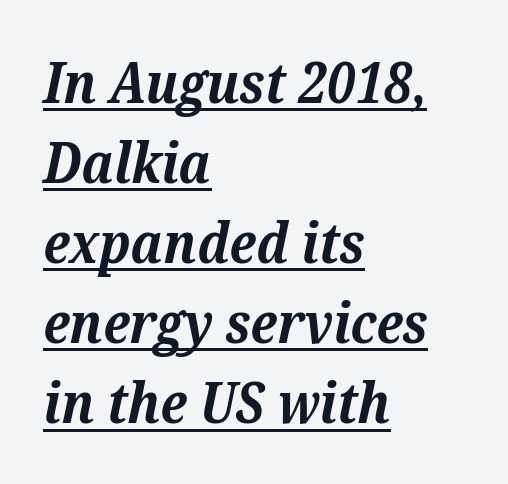
You could not count columns in this text — the font is proportionally spaced. This is serif lettering, the kind often seen in printed books. Typesetter's note: full bold, strokes at maximum text heaviness. Characters follow at the spacing the type designer built in.
